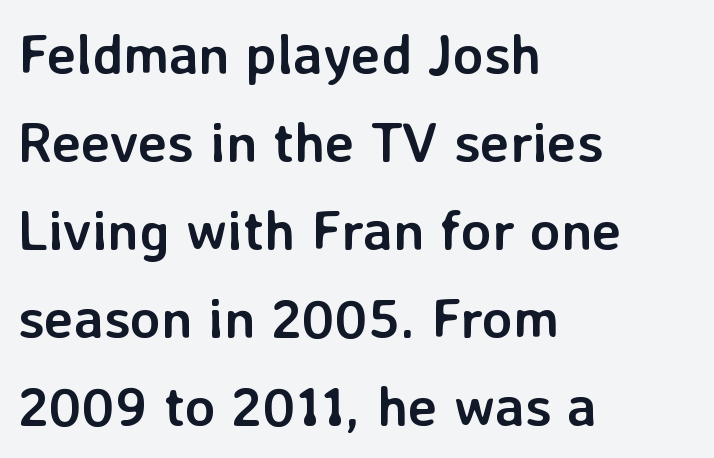
This sample uses a sans-serif face. A typesetter would call this proportional, since set widths differ per character. Heavy, bold letterforms. Line starts are locked; line ends wander.
